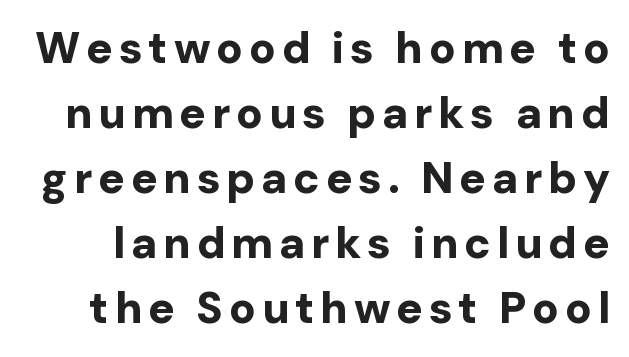
The image shows 44 px bold sans-serif type, upright; set normal line spacing (1.48x), not underlined; low stroke contrast and a medium x-height.
